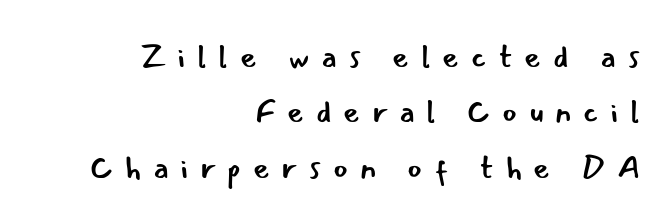
A typesetter would call this proportional, since set widths differ per character. The lettering stays uniformly vertical, giving the passage a roman look. The foot of each line stays bare and open. Letters have the restrained weight of plain body copy at most.
